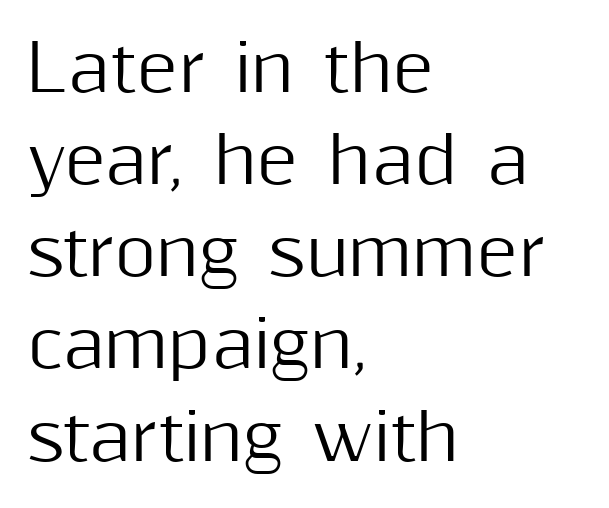
Q: Is the text italic (slanted)? A: No, it is upright.
Q: Is the typeface a serif or a sans-serif typeface? A: Sans-serif.
Q: Is the text underlined? A: No.
Q: How is the paragraph aligned? A: Left-aligned.
Q: Is the spacing between letters normal or unusually wide? A: Normal.
Q: Is the spacing between lines tight, normal or loose? A: Normal.
Q: Width (condensed, normal, or wide)? A: Normal.
Q: Stroke contrast? A: Medium.
Q: x-height? A: Medium.
Q: Monospaced? A: No.
